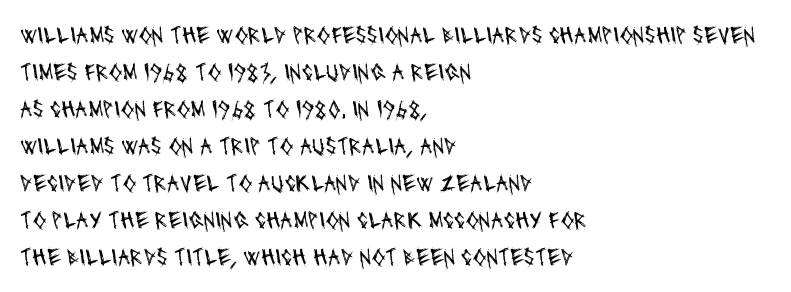
The image shows 25 px text type; set left-aligned, normal line spacing (1.48x), normal letter spacing, not underlined.
